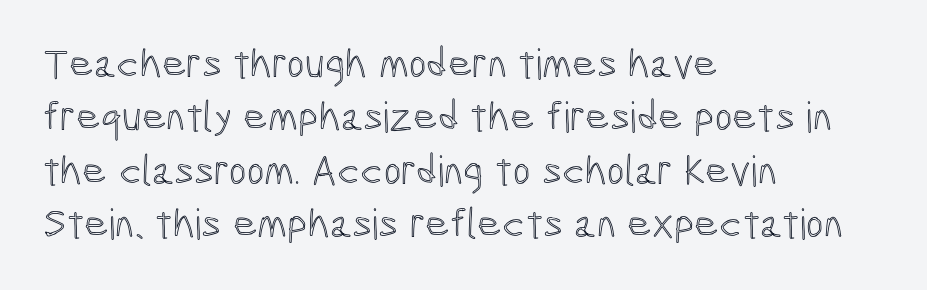
The image shows 42 px condensed type, upright; set left-aligned, normal line spacing (1.27x), normal letter spacing, not underlined; a medium x-height.
